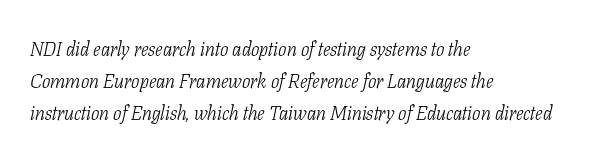
{"italic": "yes", "lean": "right", "slant_degrees": 11, "bold": "no", "underline": "no", "align": "left", "line_spacing": "normal", "line_spacing_ratio": 1.59, "letter_spacing": "normal", "letter_spacing_em": 0.0, "glyph_px": 20}
